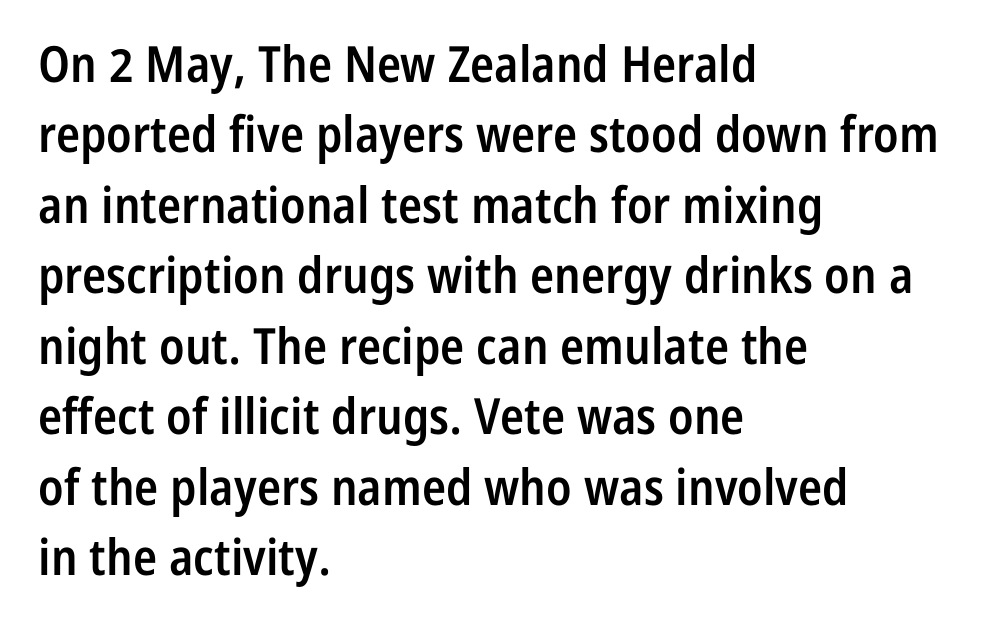
The image shows 50 px semibold, condensed sans-serif type, upright; set left-aligned, normal line spacing (1.41x), normal letter spacing, not underlined; low stroke contrast and a medium x-height.
